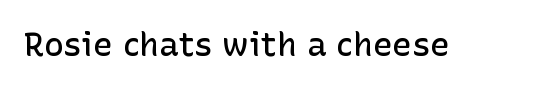
{"serif": "no", "italic": "no", "bold": "semi", "weight": "semibold", "width": "normal", "stroke_contrast": "low", "x_height": "medium", "monospaced": "no", "underline": "no", "letter_spacing": "normal", "letter_spacing_em": 0.0, "glyph_px": 33}
